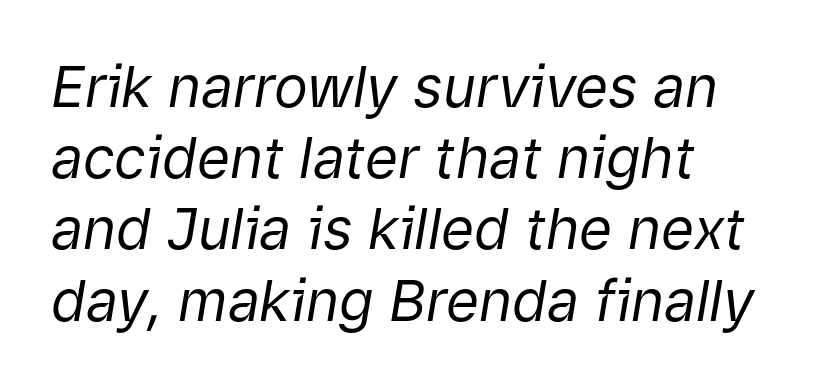
Q: Is the text bold? A: No.
Q: Is the text italic (slanted)? A: Yes, it leans right by about 9 degrees.
Q: Is the text underlined? A: No.
Q: How is the paragraph aligned? A: Left-aligned.
Q: Is the spacing between letters normal or unusually wide? A: Normal.
Q: Is the spacing between lines tight, normal or loose? A: Normal.
Q: Width (condensed, normal, or wide)? A: Normal.
Q: Stroke contrast? A: Low.
Q: x-height? A: Medium.
Q: Monospaced? A: No.
